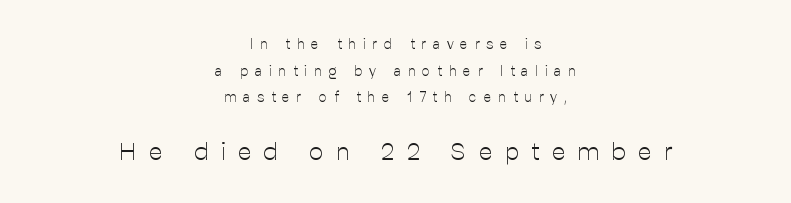
The image shows 25 px text type, upright; set centered, loose line spacing (1.9x), unusually wide letter spacing (+0.5 em), not underlined; the second (bottom) block is 1.79x larger.
